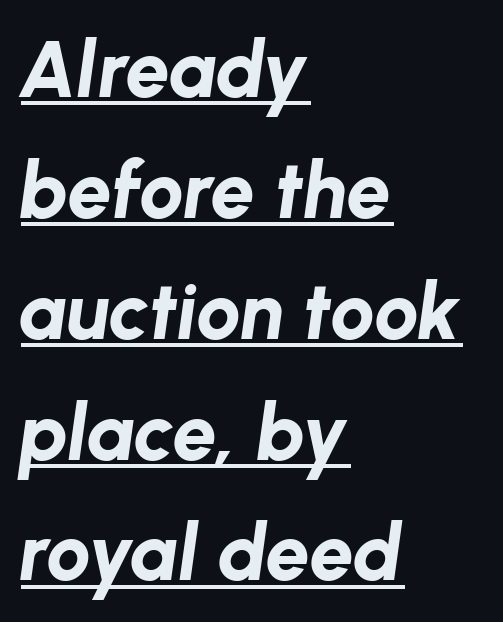
The image shows 79 px bold type, italic (leaning right); set left-aligned, normal line spacing (1.53x), normal letter spacing, underlined; low stroke contrast and a medium x-height.
